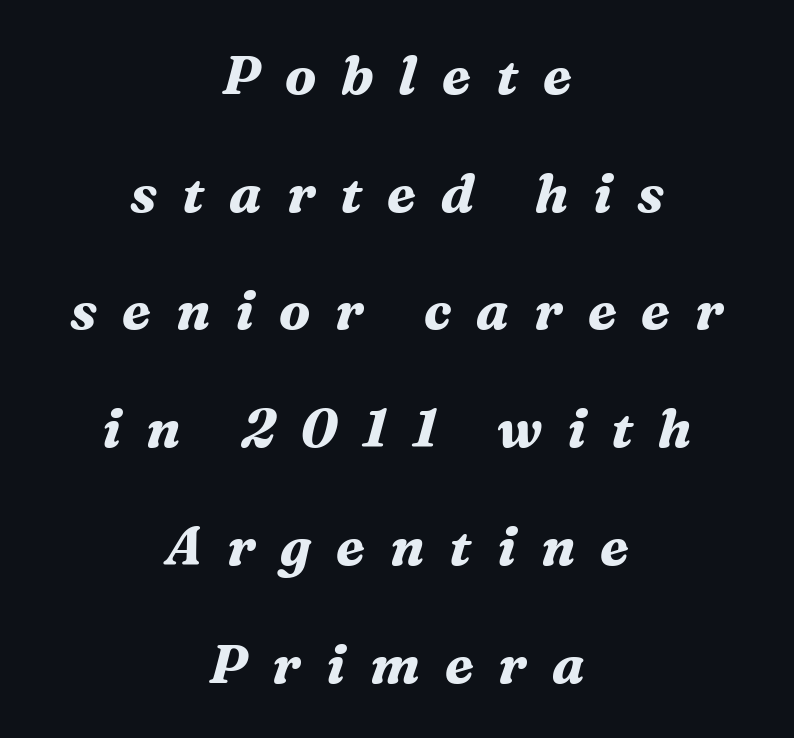
Q: Is the text bold? A: Yes.
Q: Is the text italic (slanted)? A: Yes, it leans right by about 16 degrees.
Q: Is the typeface a serif or a sans-serif typeface? A: Serif.
Q: Is the text underlined? A: No.
Q: How is the paragraph aligned? A: Centered.
Q: Is the spacing between letters normal or unusually wide? A: Unusually wide.
Q: Is the spacing between lines tight, normal or loose? A: Loose.
Q: Width (condensed, normal, or wide)? A: Normal.
Q: Stroke contrast? A: Medium.
Q: x-height? A: Medium.
Q: Monospaced? A: No.
